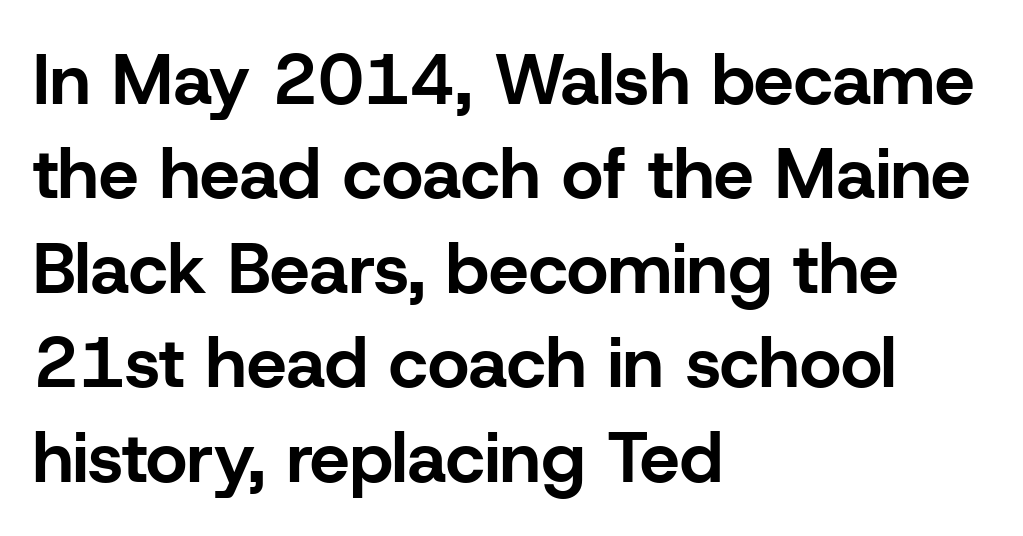
{"serif": "no", "italic": "no", "bold": "yes", "weight": "bold", "width": "normal", "stroke_contrast": "low", "x_height": "medium", "monospaced": "no", "underline": "no", "align": "left", "line_spacing": "normal", "line_spacing_ratio": 1.33, "letter_spacing": "normal", "letter_spacing_em": 0.0, "glyph_px": 71}
